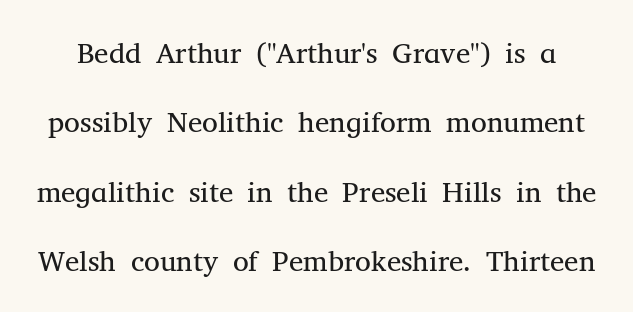
Q: Is the text bold? A: No.
Q: Is the text italic (slanted)? A: No, it is upright.
Q: Is the typeface a serif or a sans-serif typeface? A: Serif.
Q: Is the text underlined? A: No.
Q: Is the spacing between letters normal or unusually wide? A: Normal.
Q: Is the spacing between lines tight, normal or loose? A: Loose.
Q: Width (condensed, normal, or wide)? A: Normal.
Q: Stroke contrast? A: Medium.
Q: x-height? A: Medium.
Q: Monospaced? A: No.
